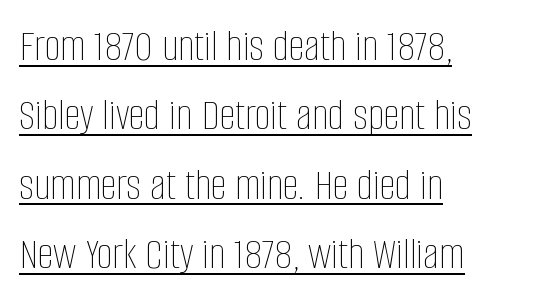
Baseline-to-baseline distance is the conventional proportion of letter height. The letters advance in unequal steps, a hallmark of proportional type. Which margin do the lines hug? The left one — the right edge is uneven. The rendering keeps characters at their native spacing. Compared with a typical body face, this is equally light or lighter still.
